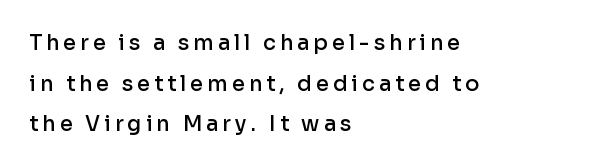
Q: Is the text bold? A: Semi-bold.
Q: Is the text italic (slanted)? A: No, it is upright.
Q: Is the text underlined? A: No.
Q: How is the paragraph aligned? A: Left-aligned.
Q: Is the spacing between lines tight, normal or loose? A: Loose.
